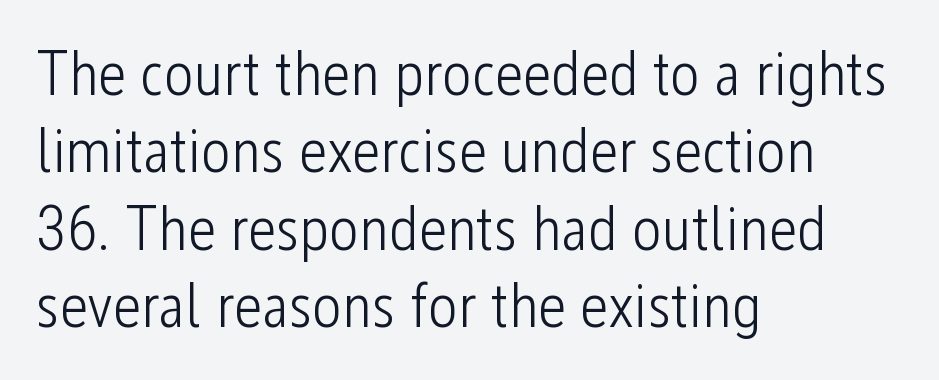
{"serif": "no", "italic": "no", "bold": "no", "weight": "light", "width": "condensed", "stroke_contrast": "low", "x_height": "medium", "monospaced": "no", "underline": "no", "align": "left", "line_spacing_ratio": 1.23, "letter_spacing": "normal", "letter_spacing_em": 0.0, "glyph_px": 63}
